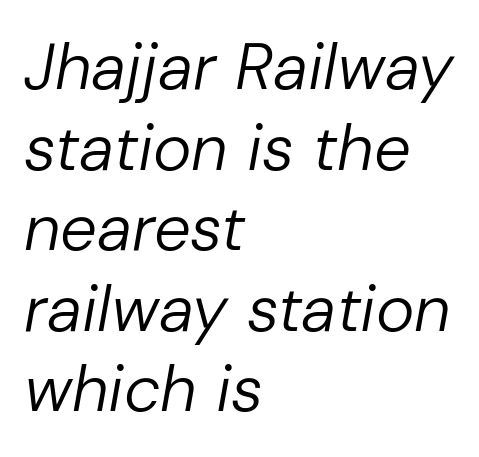
The image shows 65 px regular-weight type, italic (leaning right); set left-aligned, line spacing 1.24x, normal letter spacing, not underlined; low stroke contrast and a medium x-height.
